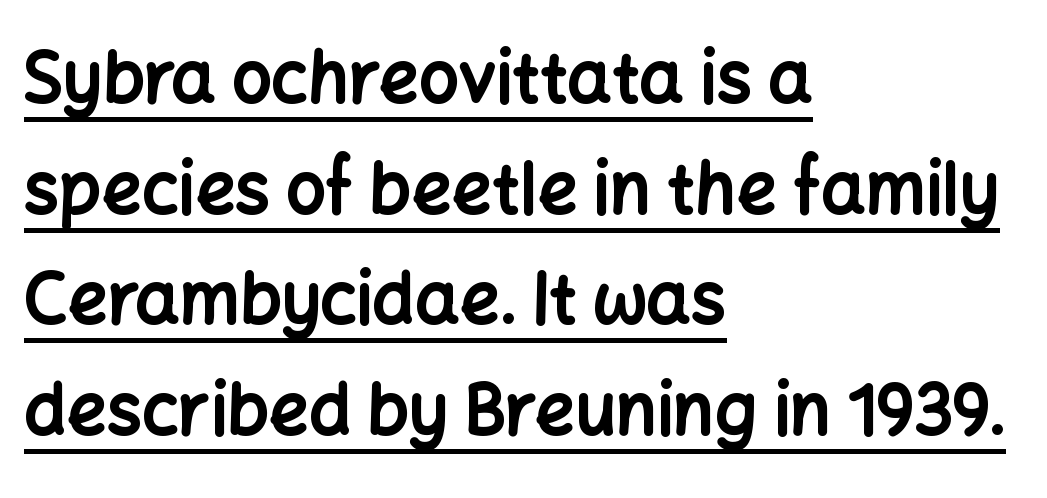
Honestly, the underline is the first thing you notice here. The letters carry no serifs — their stems end cleanly without finishing strokes. What weight is shown? A full bold with thick strokes. Words appear dense and cohesive because spacing is normal.
